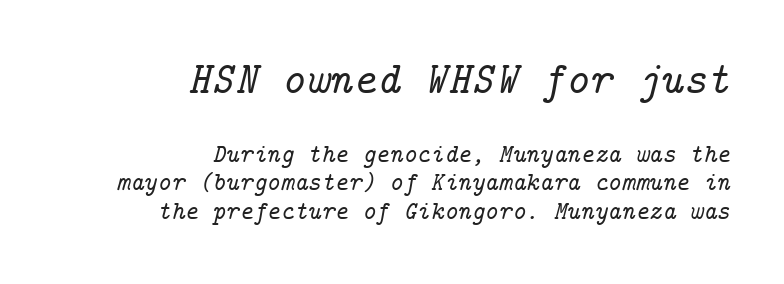
{"serif": "yes", "italic": "yes", "lean": "right", "slant_degrees": 14, "width": "normal", "stroke_contrast": "low", "x_height": "medium", "underline": "no", "align": "right", "line_spacing": "tight", "line_spacing_ratio": 1.09, "letter_spacing": "normal", "letter_spacing_em": 0.0, "larger_block": "first", "size_ratio": 1.73, "glyph_px": 45}
